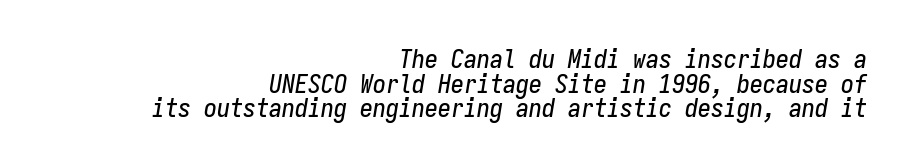
The image shows 26 px text type, italic (leaning right); set right-aligned, tight line spacing (0.95x), normal letter spacing, not underlined.
